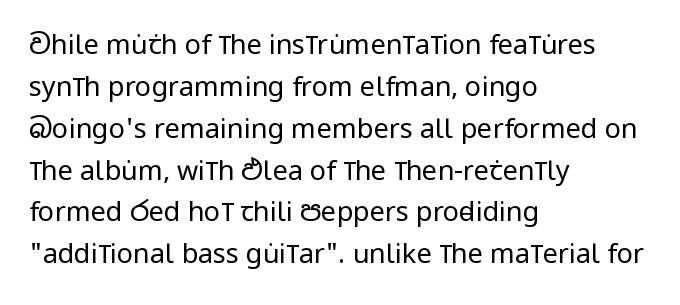
Q: Is the text bold? A: No.
Q: Is the text italic (slanted)? A: No, it is upright.
Q: Is the text underlined? A: No.
Q: How is the paragraph aligned? A: Left-aligned.
Q: Is the spacing between letters normal or unusually wide? A: Normal.
Q: Is the spacing between lines tight, normal or loose? A: Normal.
